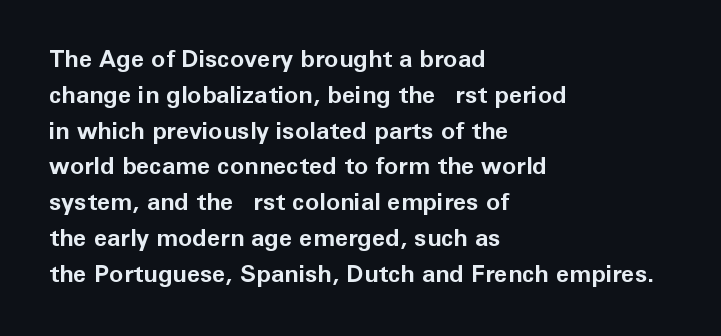
{"italic": "no", "bold": "yes", "underline": "no", "align": "left", "line_spacing": "normal", "line_spacing_ratio": 1.49, "letter_spacing": "normal", "letter_spacing_em": 0.0, "glyph_px": 24}
